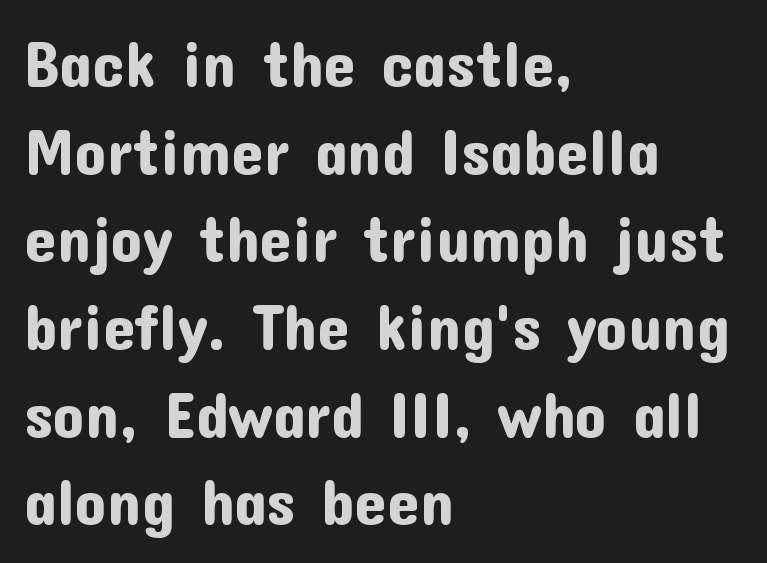
When letters stand straight like this, we call the style roman or upright. These lines are rendered in a variable-pitch font. Nobody touched the tracking dial on this one. Line starts are locked; line ends wander. Regarding leading, the lines here are spaced in the standard way.
